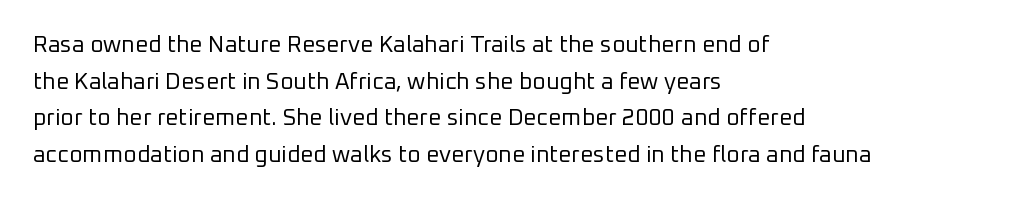
{"italic": "no", "bold": "no", "underline": "no", "align": "left", "line_spacing": "normal", "line_spacing_ratio": 1.59, "letter_spacing": "normal", "letter_spacing_em": 0.0, "glyph_px": 23}
